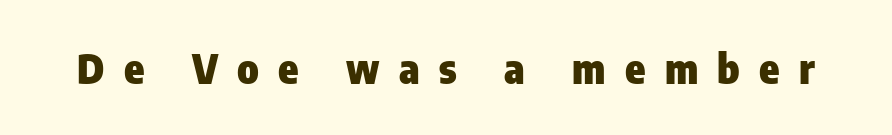
This is roman type, the default non-slanted kind. The gap between lines stays unmarked. This rendering widens character spacing well past its baseline value. Heavy-handed strokes throughout: this text is bold. The passage shown is typeset with a sans-serif family. This sample has the flowing, uneven cadence of proportional lettering.
